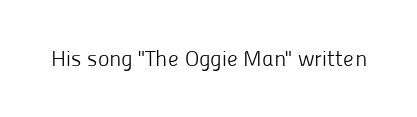
{"italic": "no", "bold": "no", "underline": "no", "letter_spacing": "normal", "letter_spacing_em": 0.0, "glyph_px": 22}
